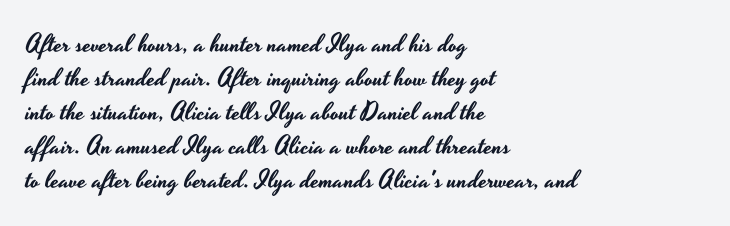
Line beginnings align vertically; line endings do not. Quick note: underline off. Nobody touched the tracking dial on this one. Leading matches the norm, producing a regular column.
